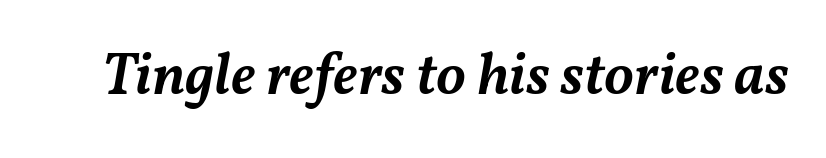
{"italic": "yes", "lean": "right", "slant_degrees": 11, "bold": "semi", "weight": "semibold", "width": "normal", "stroke_contrast": "medium", "x_height": "medium", "monospaced": "no", "underline": "no", "letter_spacing": "normal", "letter_spacing_em": 0.0, "glyph_px": 59}
